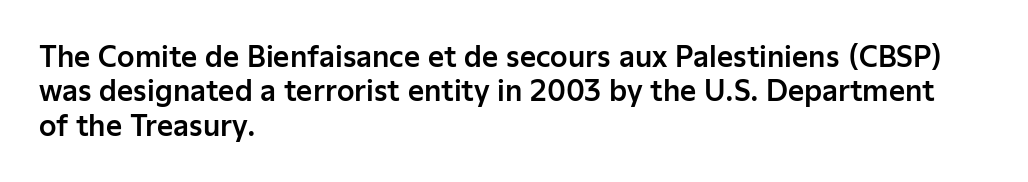
{"serif": "no", "italic": "no", "width": "normal", "stroke_contrast": "low", "x_height": "medium", "monospaced": "no", "underline": "no", "align": "left", "line_spacing_ratio": 1.23, "letter_spacing": "normal", "letter_spacing_em": 0.0, "glyph_px": 28}
